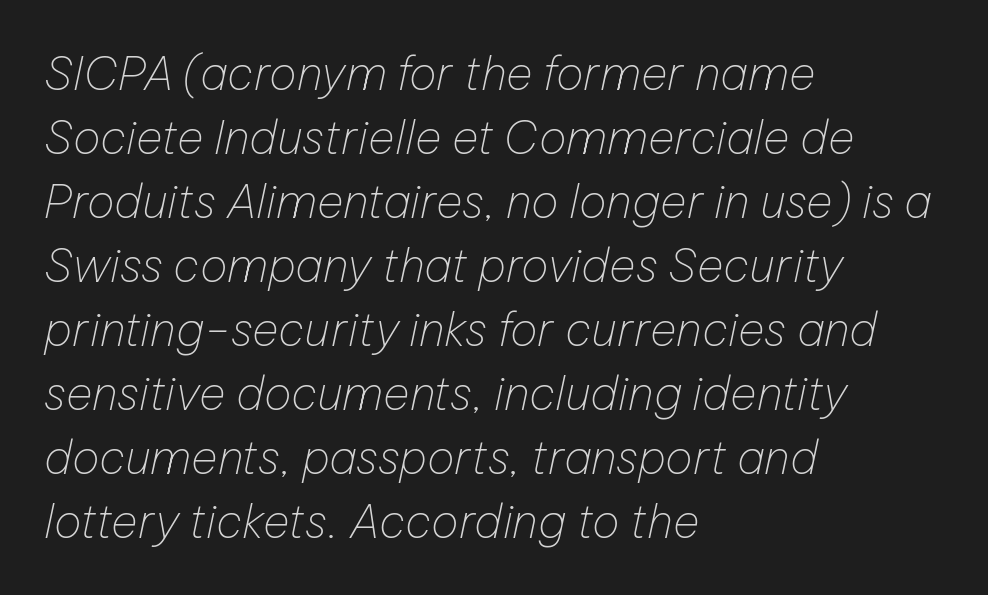
{"italic": "yes", "lean": "right", "slant_degrees": 12, "bold": "no", "weight": "thin", "width": "normal", "stroke_contrast": "low", "x_height": "medium", "monospaced": "no", "underline": "no", "align": "left", "line_spacing": "normal", "line_spacing_ratio": 1.39, "letter_spacing": "normal", "letter_spacing_em": 0.0, "glyph_px": 46}
